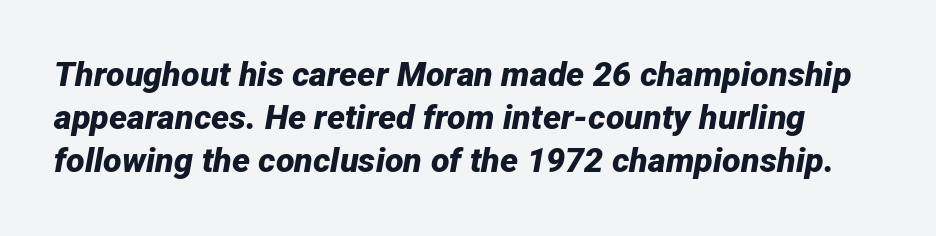
Q: Is the text bold? A: Yes.
Q: Is the text italic (slanted)? A: Yes, it leans right by about 12 degrees.
Q: Is the text underlined? A: No.
Q: Is the spacing between letters normal or unusually wide? A: Normal.
Q: Is the spacing between lines tight, normal or loose? A: Normal.
Q: Width (condensed, normal, or wide)? A: Normal.
Q: Stroke contrast? A: Low.
Q: x-height? A: Medium.
Q: Monospaced? A: No.
